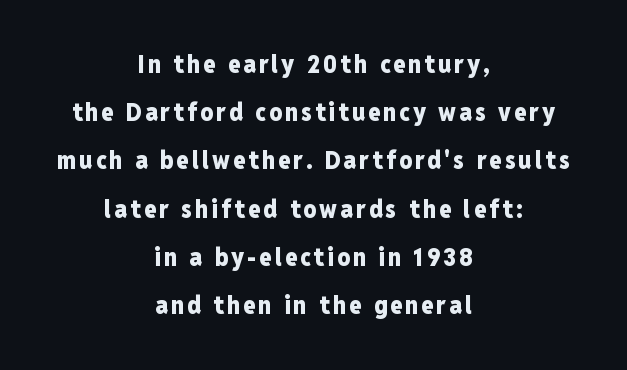
The paragraph has two soft edges and a firm central axis. Anything drawn beneath the words? Only blank space. Typographic density is high because the face is bold. Ascenders rise straight up at ninety degrees.
